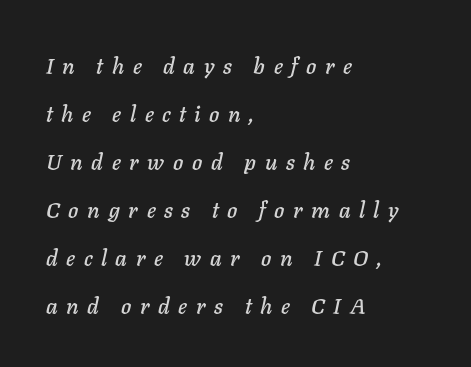
{"italic": "yes", "lean": "right", "slant_degrees": 11, "underline": "no", "align": "left", "line_spacing": "loose", "line_spacing_ratio": 2.18, "letter_spacing": "wide", "letter_spacing_em": 0.39, "glyph_px": 22}
